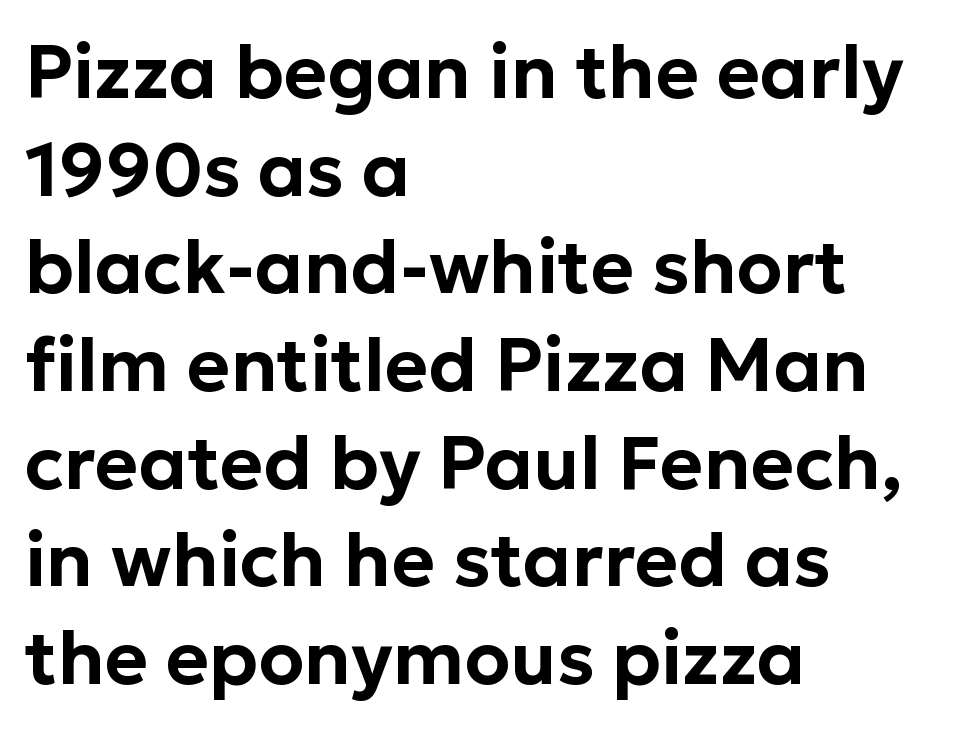
Q: Is the text italic (slanted)? A: No, it is upright.
Q: Is the typeface a serif or a sans-serif typeface? A: Sans-serif.
Q: Is the text underlined? A: No.
Q: How is the paragraph aligned? A: Left-aligned.
Q: Is the spacing between letters normal or unusually wide? A: Normal.
Q: Is the spacing between lines tight, normal or loose? A: Normal.
Q: Width (condensed, normal, or wide)? A: Normal.
Q: Stroke contrast? A: Low.
Q: x-height? A: Medium.
Q: Monospaced? A: No.
